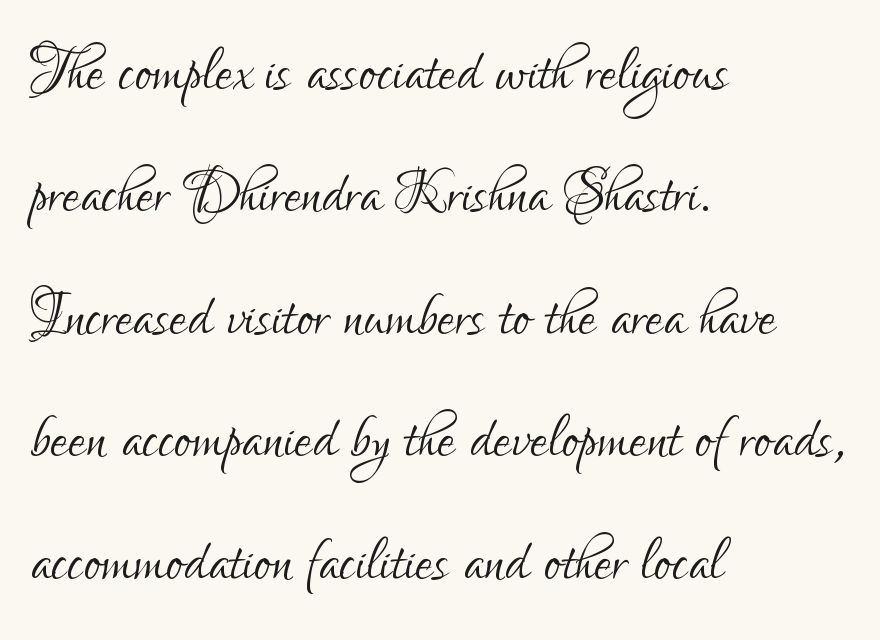
A student would call this left alignment; a typographer would say flush left, rag right. Letterform terminals end flat and unadorned throughout the passage. Beneath every word, the page is bare. The leading is moderate, giving the passage an even texture.
